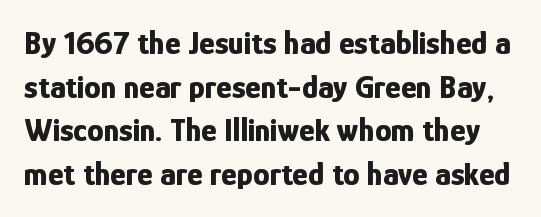
Q: Is the text bold? A: Yes.
Q: Is the text italic (slanted)? A: No, it is upright.
Q: Is the typeface a serif or a sans-serif typeface? A: Sans-serif.
Q: Is the text underlined? A: No.
Q: Is the spacing between letters normal or unusually wide? A: Normal.
Q: Is the spacing between lines tight, normal or loose? A: Normal.
Q: Width (condensed, normal, or wide)? A: Condensed.
Q: Stroke contrast? A: Low.
Q: x-height? A: Medium.
Q: Monospaced? A: No.
